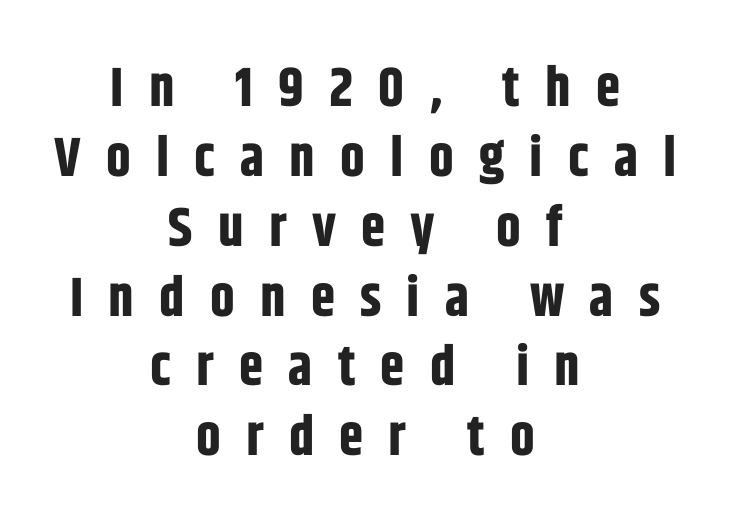
The image shows 55 px bold, condensed sans-serif type, upright; set centered, normal line spacing (1.27x), unusually wide letter spacing (+0.46 em), not underlined; low stroke contrast and a large x-height.
